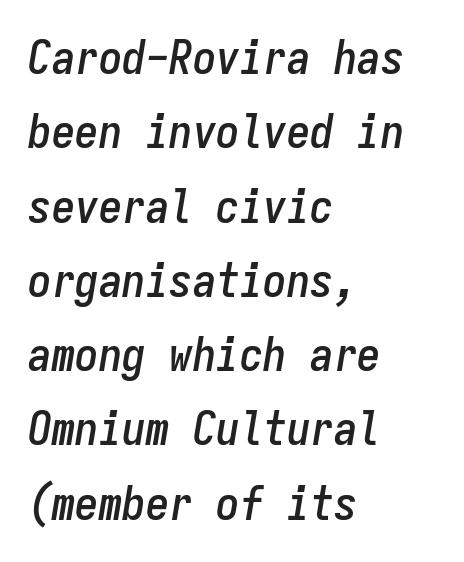
Q: Is the text italic (slanted)? A: Yes, it leans right by about 9 degrees.
Q: Is the text underlined? A: No.
Q: How is the paragraph aligned? A: Left-aligned.
Q: Is the spacing between letters normal or unusually wide? A: Normal.
Q: Is the spacing between lines tight, normal or loose? A: Normal.
Q: Width (condensed, normal, or wide)? A: Condensed.
Q: Stroke contrast? A: Low.
Q: x-height? A: Medium.
Q: Monospaced? A: Yes.
